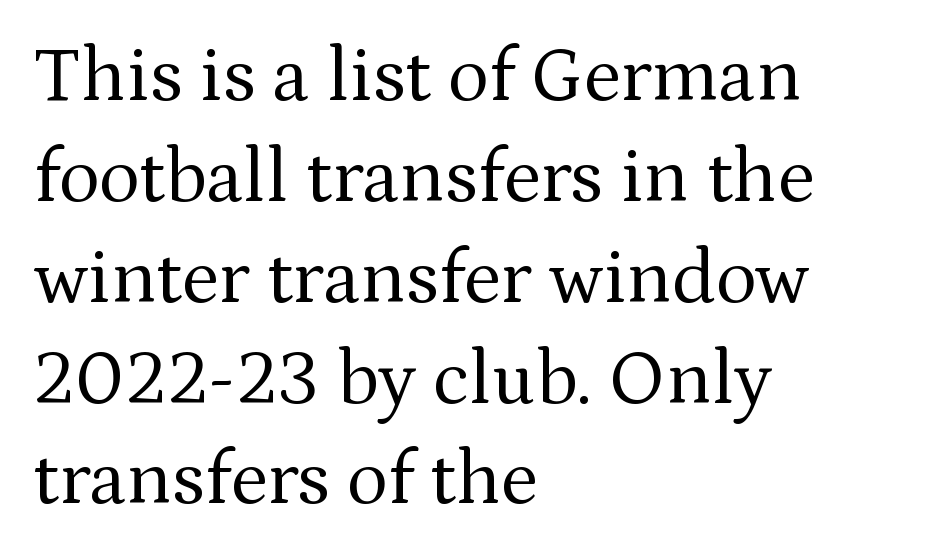
The image shows 77 px regular-weight serif type, upright; set left-aligned, normal line spacing (1.31x), normal letter spacing, not underlined; medium stroke contrast and a medium x-height.
